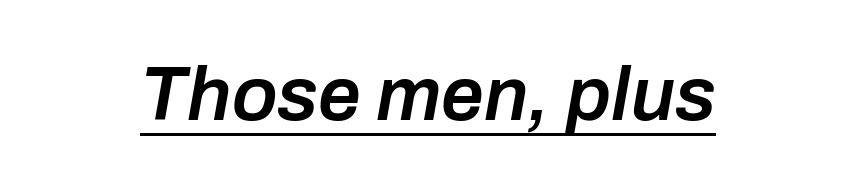
The image shows 76 px semibold type, italic (leaning right); set normal letter spacing, underlined; low stroke contrast and a medium x-height.
